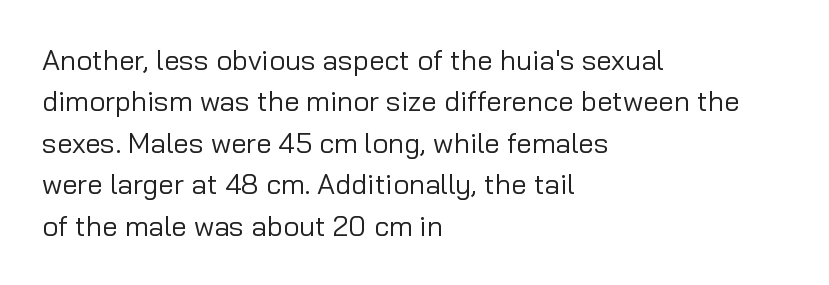
The image shows 28 px regular-weight sans-serif type, upright; set left-aligned, normal line spacing (1.48x), normal letter spacing, not underlined; low stroke contrast and a medium x-height.
